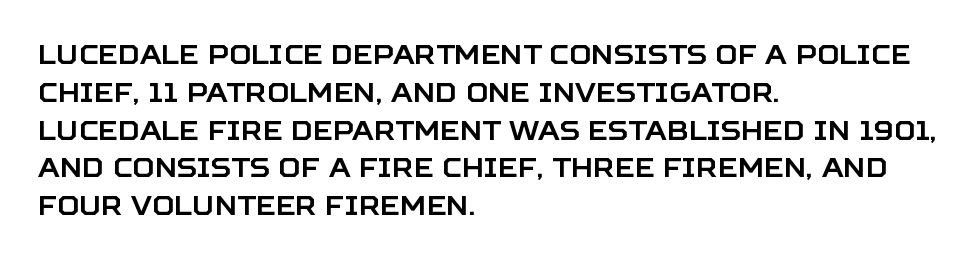
The image shows 27 px text type, upright; set left-aligned, normal line spacing (1.4x), normal letter spacing, not underlined.
